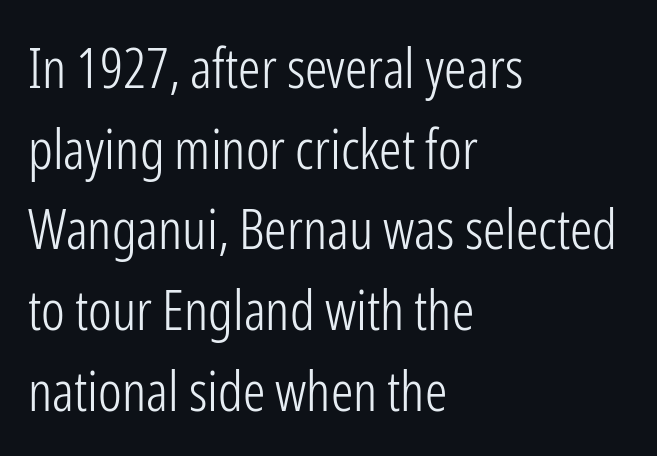
Q: Is the text bold? A: No.
Q: Is the text italic (slanted)? A: No, it is upright.
Q: Is the typeface a serif or a sans-serif typeface? A: Sans-serif.
Q: Is the text underlined? A: No.
Q: How is the paragraph aligned? A: Left-aligned.
Q: Is the spacing between letters normal or unusually wide? A: Normal.
Q: Is the spacing between lines tight, normal or loose? A: Normal.
Q: Width (condensed, normal, or wide)? A: Condensed.
Q: Stroke contrast? A: Low.
Q: x-height? A: Medium.
Q: Monospaced? A: No.
